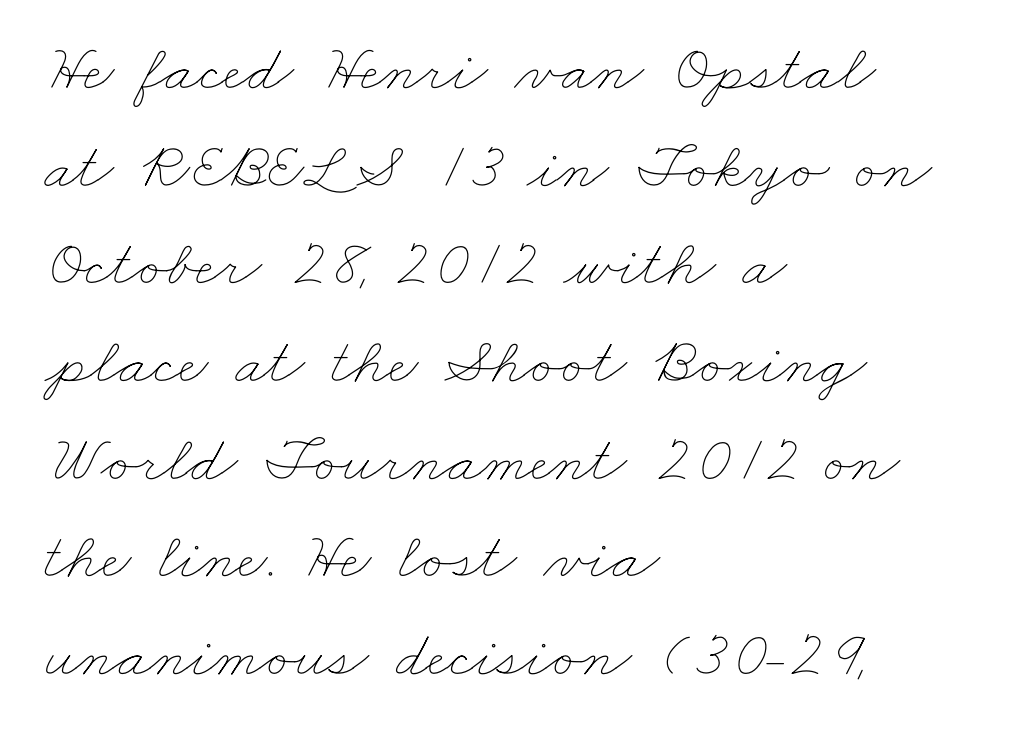
{"bold": "no", "weight": "thin", "width": "wide", "stroke_contrast": "low", "x_height": "small", "monospaced": "no", "underline": "no", "align": "left", "line_spacing": "normal", "line_spacing_ratio": 1.48, "letter_spacing": "normal", "letter_spacing_em": 0.0, "glyph_px": 66}
